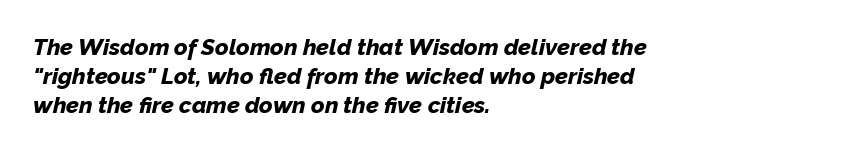
The image shows 23 px bold type, italic (leaning right); set left-aligned, normal line spacing (1.27x), normal letter spacing, not underlined.
